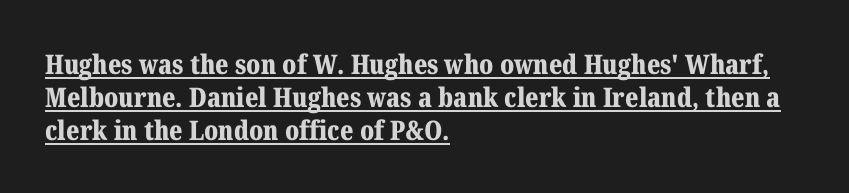
Rendered with straight, roman letterforms. The sample's only ornament is a line tracing under the words. Line starts are locked; line ends wander. You'd pick this weight for a headline — it's a proper bold.
